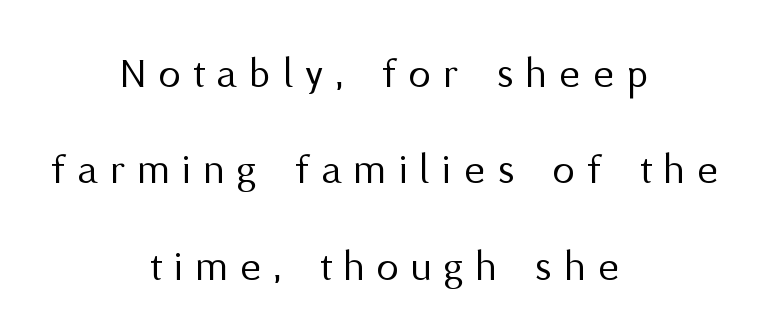
No heavy texture on the line: the type isn't bold. A bare baseline throughout the passage. Designer's note — italics off, roman on. Does the type have serifs? No, each stem ends abruptly. This sample is center-justified, so both line endings float freely.
